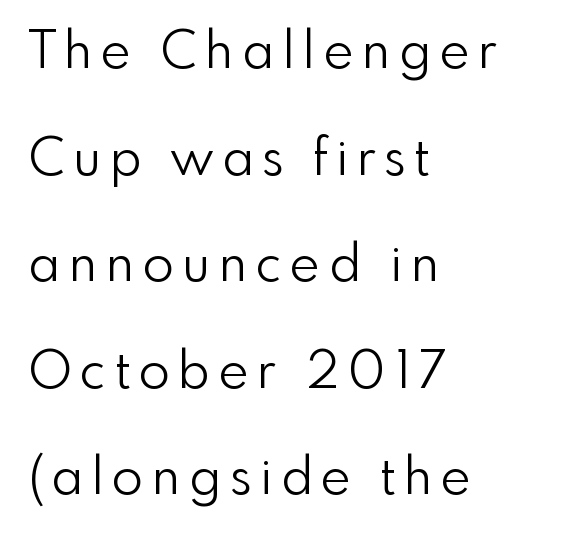
The image shows 51 px light sans-serif type, upright; set left-aligned, loose line spacing (2.09x), not underlined; low stroke contrast and a small x-height.
